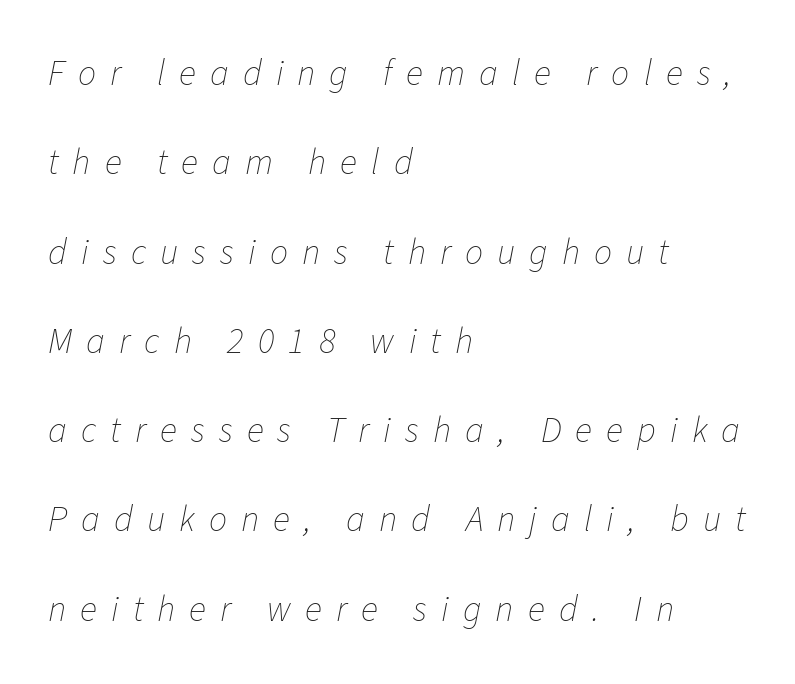
The image shows 36 px thin type, italic (leaning right); set left-aligned, loose line spacing (2.48x), unusually wide letter spacing (+0.39 em), not underlined; low stroke contrast and a medium x-height.
